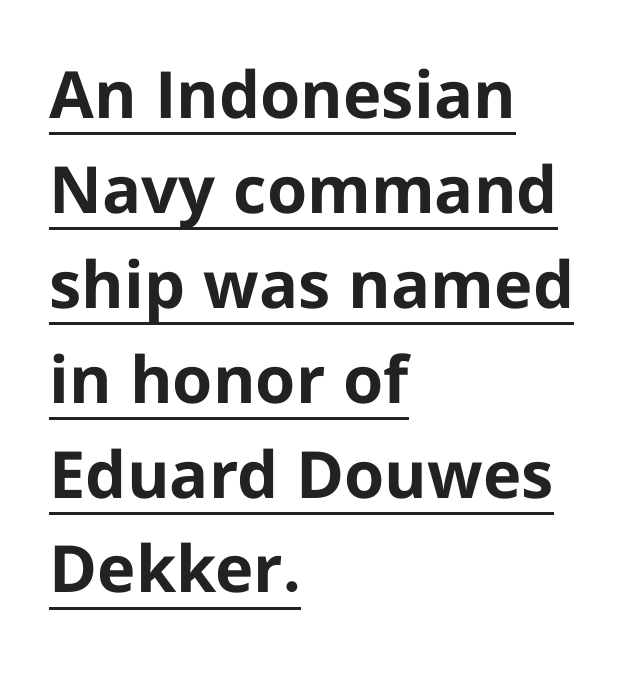
The image shows 65 px bold sans-serif type, upright; set left-aligned, normal line spacing (1.46x), normal letter spacing, underlined; low stroke contrast and a medium x-height.
